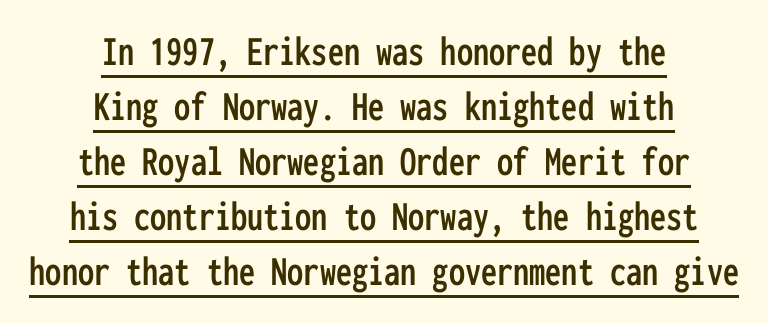
Q: Is the text italic (slanted)? A: No, it is upright.
Q: Is the typeface a serif or a sans-serif typeface? A: Sans-serif.
Q: Is the text underlined? A: Yes.
Q: How is the paragraph aligned? A: Centered.
Q: Is the spacing between letters normal or unusually wide? A: Normal.
Q: Is the spacing between lines tight, normal or loose? A: Normal.
Q: Width (condensed, normal, or wide)? A: Condensed.
Q: Stroke contrast? A: Low.
Q: x-height? A: Medium.
Q: Monospaced? A: Yes.
